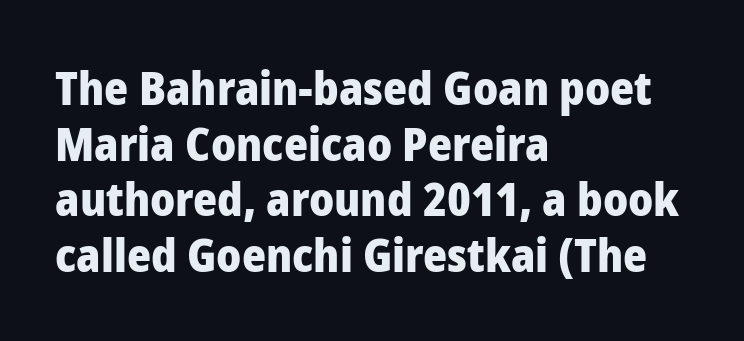
{"serif": "no", "italic": "no", "bold": "yes", "weight": "heavy", "width": "normal", "stroke_contrast": "low", "x_height": "medium", "monospaced": "no", "underline": "no", "align": "left", "line_spacing_ratio": 1.21, "letter_spacing": "normal", "letter_spacing_em": 0.0, "glyph_px": 46}
